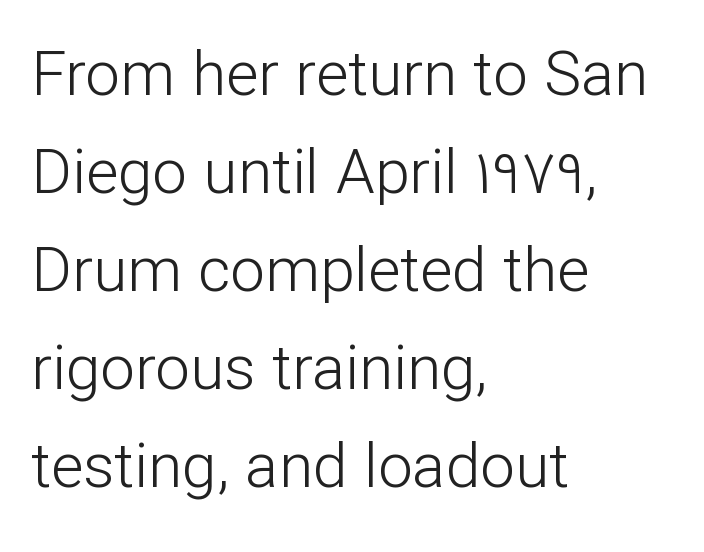
The image shows 62 px light sans-serif type, upright; set left-aligned, normal line spacing (1.58x), normal letter spacing, not underlined; low stroke contrast and a medium x-height.
